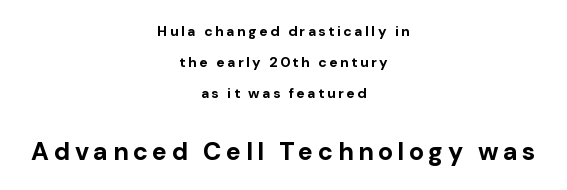
Leftover space on each line is divided equally before and after the words. Weight: bold. The leading is generous, giving the passage an open texture. This rendering features lettering with no underline.
